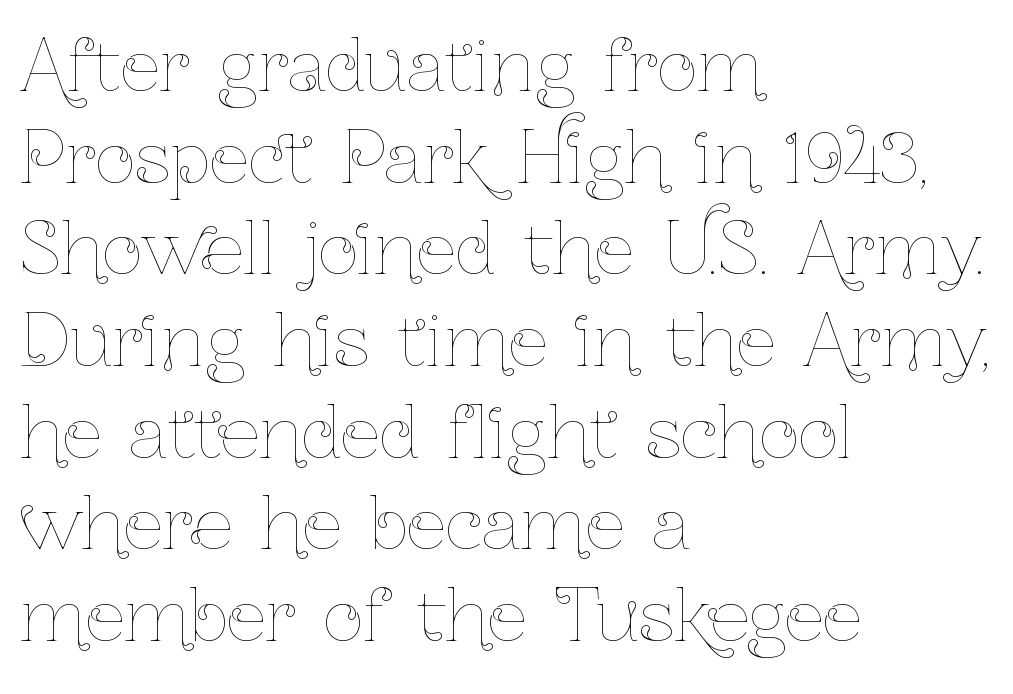
The lines in this sample share a left origin and differ only in where they stop. Is this a heavy cut? Hardly; it is regular or lighter. Rendered with straight, roman letterforms. Anything drawn beneath the words? Only blank space. Spacing verdict: proportional, widths tailored to each character.
